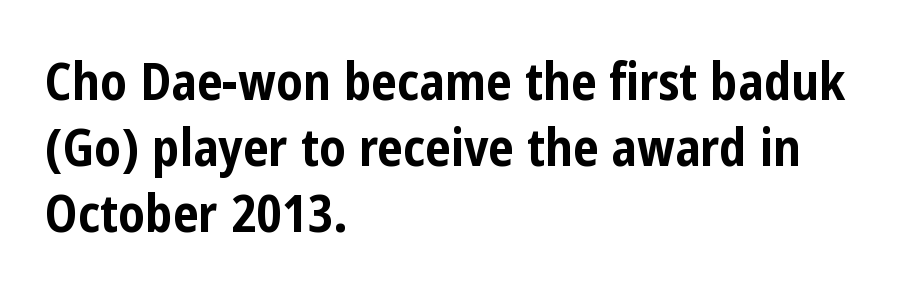
The image shows 51 px bold, condensed sans-serif type, upright; set left-aligned, normal line spacing (1.29x), normal letter spacing, not underlined; low stroke contrast and a medium x-height.
